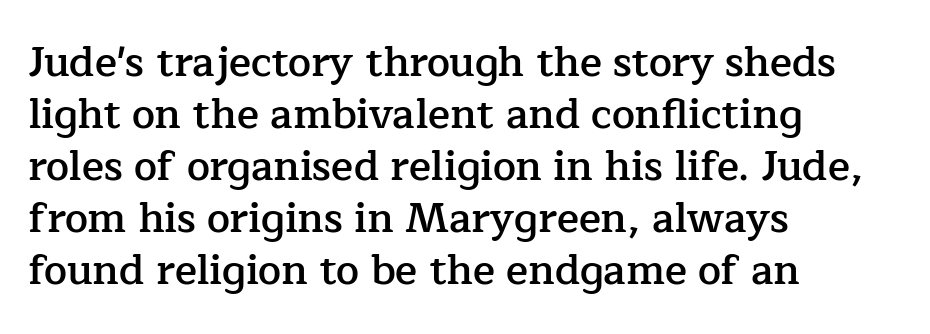
Q: Is the text bold? A: Semi-bold.
Q: Is the text italic (slanted)? A: No, it is upright.
Q: Is the typeface a serif or a sans-serif typeface? A: Serif.
Q: Is the text underlined? A: No.
Q: How is the paragraph aligned? A: Left-aligned.
Q: Is the spacing between letters normal or unusually wide? A: Normal.
Q: Is the spacing between lines tight, normal or loose? A: Normal.
Q: Width (condensed, normal, or wide)? A: Normal.
Q: Stroke contrast? A: Low.
Q: x-height? A: Medium.
Q: Monospaced? A: No.
